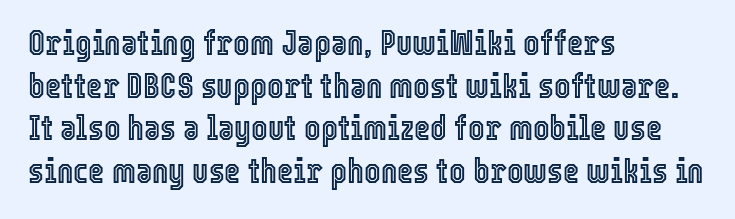
No word sits above an underline. The face used here is proportionally spaced, like ordinary book or web type. Tracking value appears to be zero — textbook default spacing. The paragraph has a hard left edge and a soft right edge.
